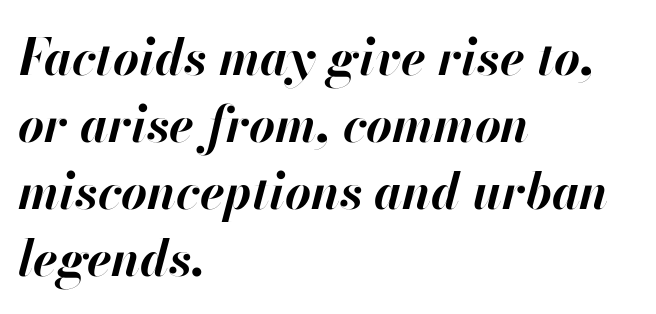
{"italic": "yes", "lean": "right", "slant_degrees": 13, "bold": "yes", "weight": "bold", "width": "normal", "stroke_contrast": "high", "x_height": "small", "monospaced": "no", "underline": "no", "align": "left", "line_spacing": "normal", "line_spacing_ratio": 1.34, "letter_spacing": "normal", "letter_spacing_em": 0.0, "glyph_px": 50}
